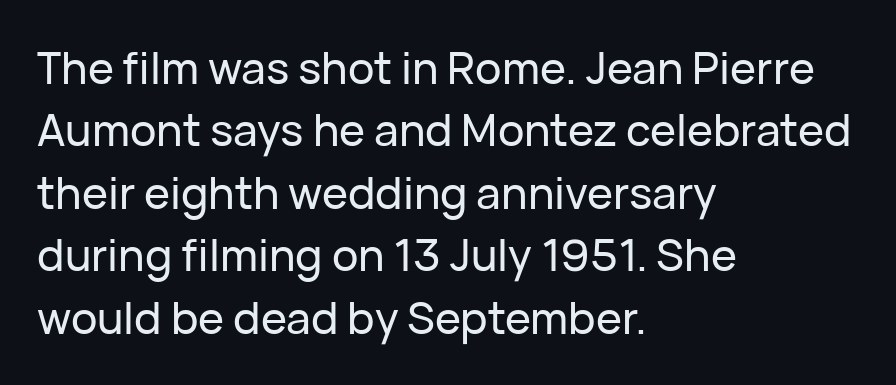
Line beginnings align vertically; line endings do not. You could call the tracking neutral — neither tight nor loose. The lines sit at an ordinary, default distance from one another. Each row of text sits above clean, open space.
